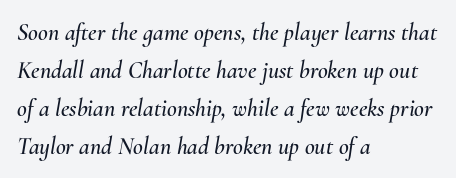
Q: Is the text italic (slanted)? A: Yes, it leans right by about 10 degrees.
Q: Is the text underlined? A: No.
Q: How is the paragraph aligned? A: Left-aligned.
Q: Is the spacing between letters normal or unusually wide? A: Normal.
Q: Is the spacing between lines tight, normal or loose? A: Normal.
